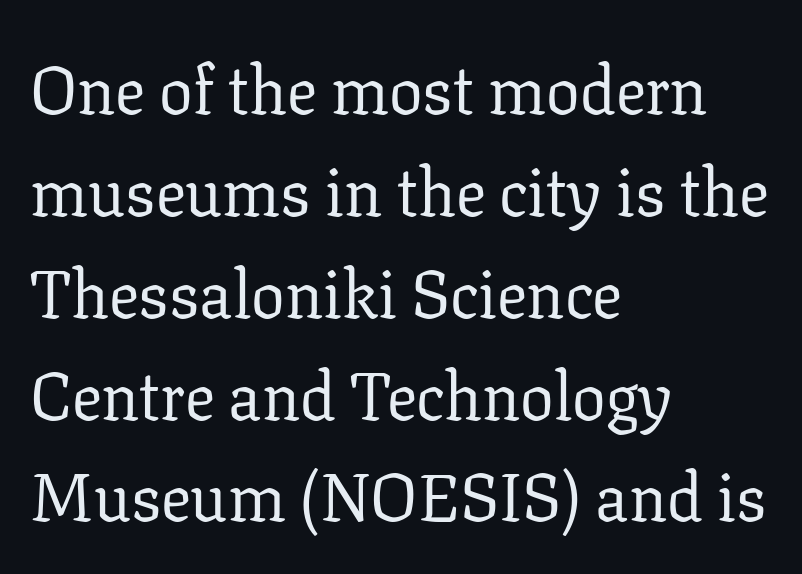
Q: Is the text bold? A: No.
Q: Is the text italic (slanted)? A: No, it is upright.
Q: Is the typeface a serif or a sans-serif typeface? A: Serif.
Q: Is the text underlined? A: No.
Q: How is the paragraph aligned? A: Left-aligned.
Q: Is the spacing between letters normal or unusually wide? A: Normal.
Q: Is the spacing between lines tight, normal or loose? A: Normal.
Q: Width (condensed, normal, or wide)? A: Normal.
Q: Stroke contrast? A: Low.
Q: x-height? A: Medium.
Q: Monospaced? A: No.
